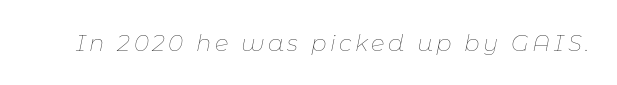
{"italic": "yes", "lean": "right", "slant_degrees": 11, "bold": "no", "underline": "no", "glyph_px": 23}
